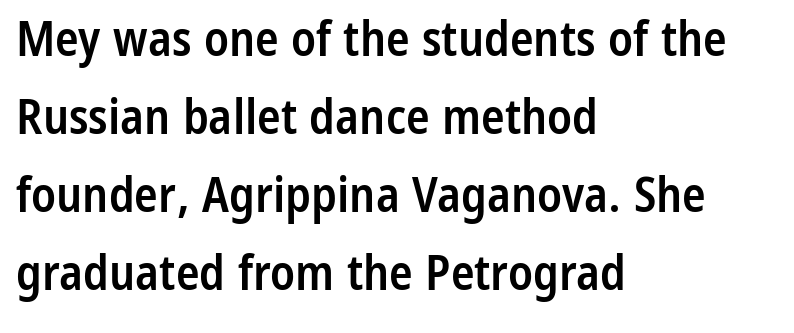
{"serif": "no", "italic": "no", "bold": "semi", "weight": "semibold", "width": "condensed", "stroke_contrast": "low", "x_height": "medium", "monospaced": "no", "underline": "no", "align": "left", "line_spacing": "normal", "line_spacing_ratio": 1.59, "letter_spacing": "normal", "letter_spacing_em": 0.0, "glyph_px": 49}
